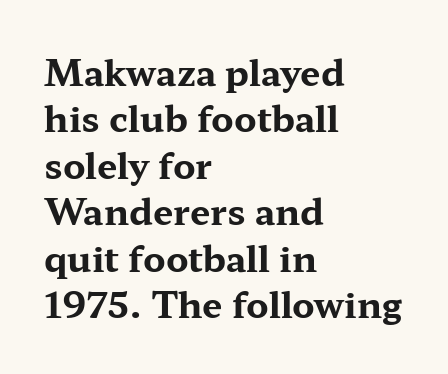
Lines of text with bare space underneath. The face used here is proportionally spaced, like ordinary book or web type. These lines are composed in type with serifs. Each new line begins a customary step beneath the previous one. Line beginnings align vertically; line endings do not.
